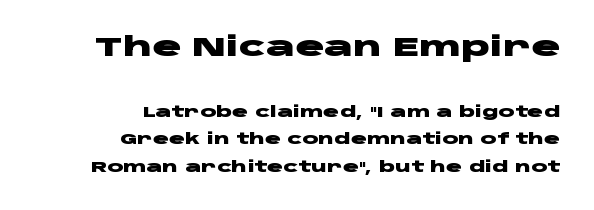
Q: Is the text bold? A: Yes.
Q: Is the text italic (slanted)? A: No, it is upright.
Q: Is the text underlined? A: No.
Q: How is the paragraph aligned? A: Right-aligned.
Q: Is the spacing between letters normal or unusually wide? A: Normal.
Q: Which block of text is set in a larger size, the first (top) or the second (bottom)? A: The first (top) one.
